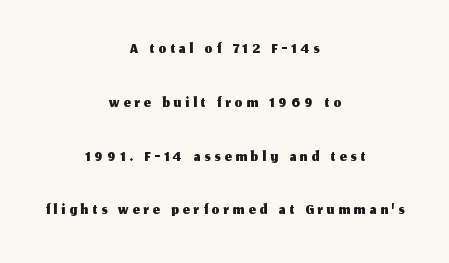
The strip under each line holds only bare page. What's the leading like? Stretched, with rows far apart. The passage is arranged like a title page — every line centered. If you drew a line through each stem, it would be perfectly vertical.
